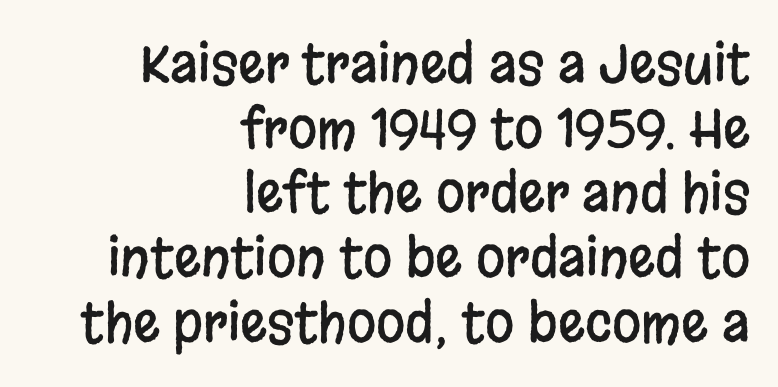
Q: Is the text italic (slanted)? A: No, it is upright.
Q: Is the typeface a serif or a sans-serif typeface? A: Sans-serif.
Q: Is the text underlined? A: No.
Q: How is the paragraph aligned? A: Right-aligned.
Q: Is the spacing between letters normal or unusually wide? A: Normal.
Q: Width (condensed, normal, or wide)? A: Condensed.
Q: Stroke contrast? A: Low.
Q: x-height? A: Large.
Q: Monospaced? A: No.
